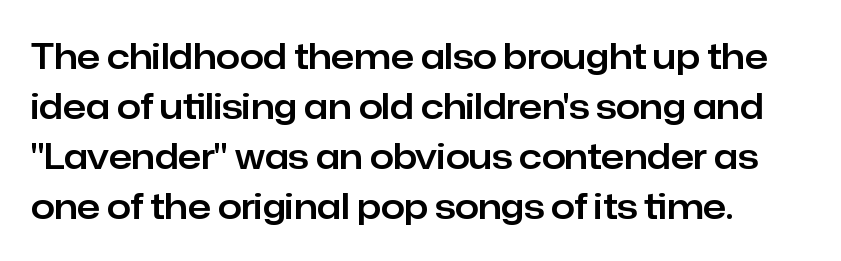
Q: Is the text italic (slanted)? A: No, it is upright.
Q: Is the typeface a serif or a sans-serif typeface? A: Sans-serif.
Q: Is the text underlined? A: No.
Q: Is the spacing between letters normal or unusually wide? A: Normal.
Q: Is the spacing between lines tight, normal or loose? A: Normal.
Q: Width (condensed, normal, or wide)? A: Normal.
Q: Stroke contrast? A: Low.
Q: x-height? A: Medium.
Q: Monospaced? A: No.
